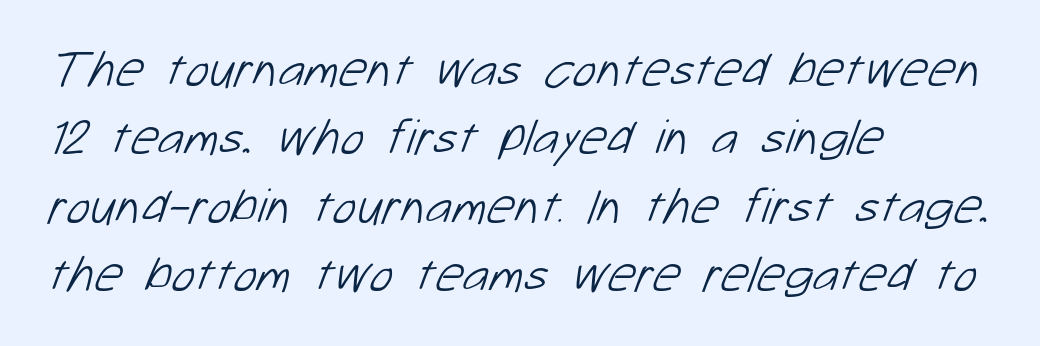
In CSS terms this would be text-align: left. Weight: not bold — regular or lighter. This sample uses a sans-serif face. One glance says typical: line gaps are just what's usual. Proportional: the letters do not fall into vertical columns. The horizontal fit of the characters is conventional and even.
